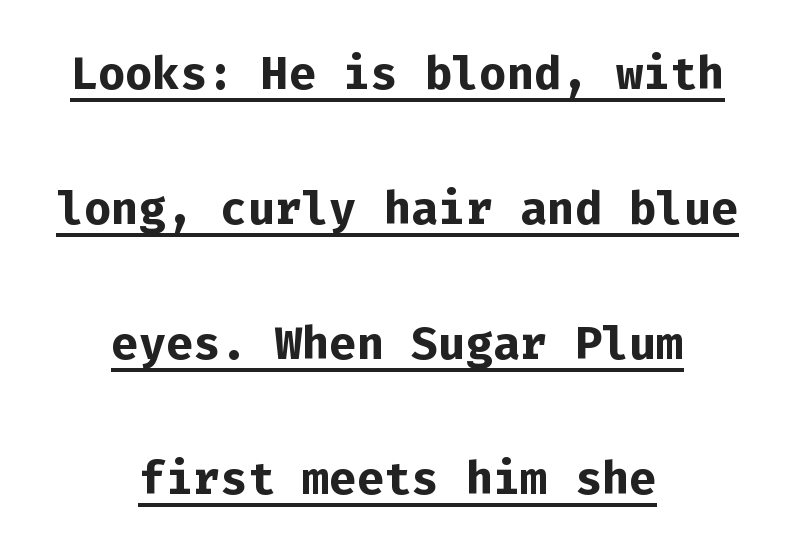
The passage shown is typeset with a sans-serif family. The passage is arranged like a title page — every line centered. A roman cut, with each character standing at attention. The space between consecutive lines is lavish.
